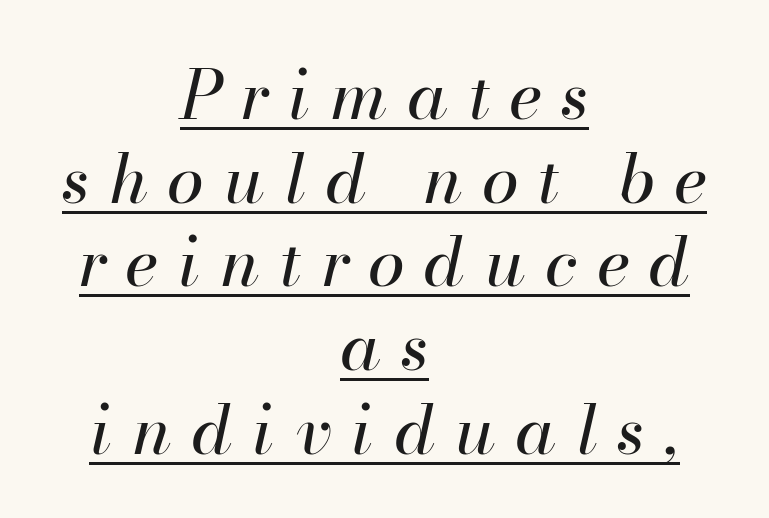
Q: Is the text bold? A: No.
Q: Is the text italic (slanted)? A: Yes, it leans right by about 13 degrees.
Q: Is the text underlined? A: Yes.
Q: How is the paragraph aligned? A: Centered.
Q: Is the spacing between letters normal or unusually wide? A: Unusually wide.
Q: Is the spacing between lines tight, normal or loose? A: Normal.
Q: Width (condensed, normal, or wide)? A: Normal.
Q: Stroke contrast? A: High.
Q: x-height? A: Small.
Q: Monospaced? A: No.
